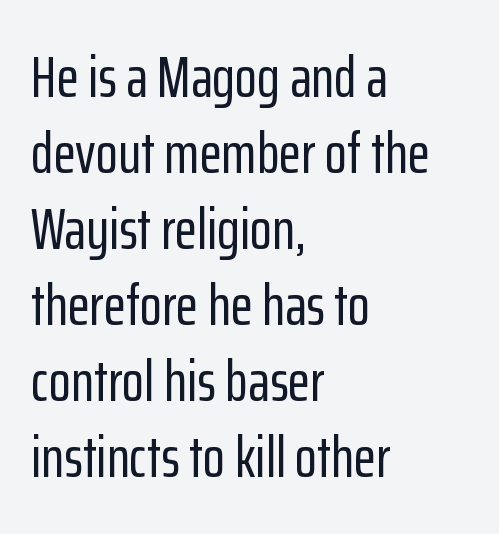
The image shows 58 px condensed sans-serif type, upright; set left-aligned, normal line spacing (1.31x), normal letter spacing, not underlined; low stroke contrast and a medium x-height.
